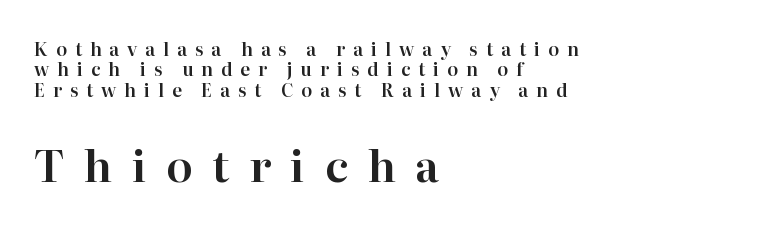
The image shows 44 px serif type, upright; set left-aligned, tight line spacing (1.13x), unusually wide letter spacing (+0.44 em), not underlined; the second (bottom) block is 2.44x larger; high stroke contrast and a medium x-height.
